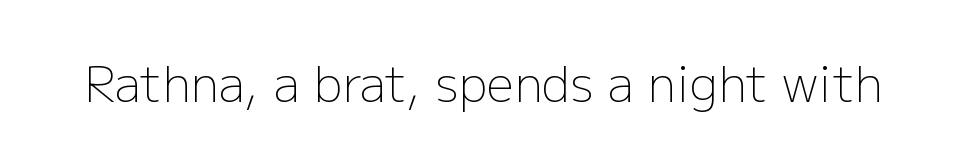
There is no visible air inserted between adjacent glyphs. The face used here is a sans, in the tradition of grotesques and geometrics. The letters advance in unequal steps, a hallmark of proportional type. Clear beneath every line of the passage.
